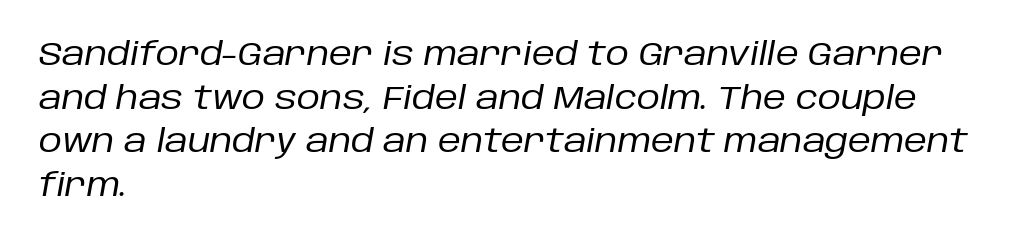
Q: Is the text bold? A: No.
Q: Is the text italic (slanted)? A: Yes, it leans right by about 10 degrees.
Q: Is the text underlined? A: No.
Q: How is the paragraph aligned? A: Left-aligned.
Q: Is the spacing between letters normal or unusually wide? A: Normal.
Q: Is the spacing between lines tight, normal or loose? A: Normal.
Q: Width (condensed, normal, or wide)? A: Normal.
Q: Stroke contrast? A: Low.
Q: x-height? A: Large.
Q: Monospaced? A: No.
